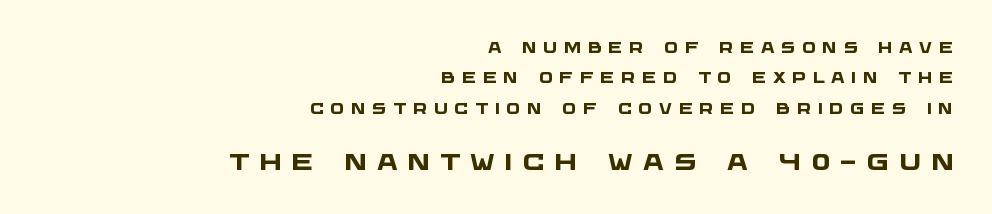
Q: Is the text bold? A: Yes.
Q: Is the text underlined? A: No.
Q: How is the paragraph aligned? A: Right-aligned.
Q: Is the spacing between letters normal or unusually wide? A: Unusually wide.
Q: Is the spacing between lines tight, normal or loose? A: Loose.
Q: Which block of text is set in a larger size, the first (top) or the second (bottom)? A: The second (bottom) one.
